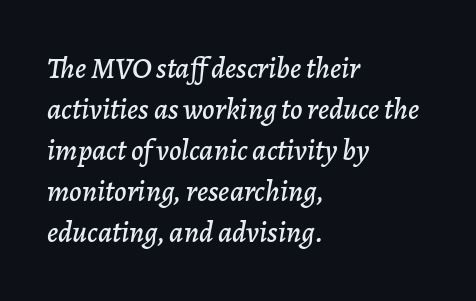
The image shows 30 px text type, italic (leaning right); set left-aligned, normal line spacing (1.37x), normal letter spacing, not underlined; low stroke contrast and a medium x-height.
